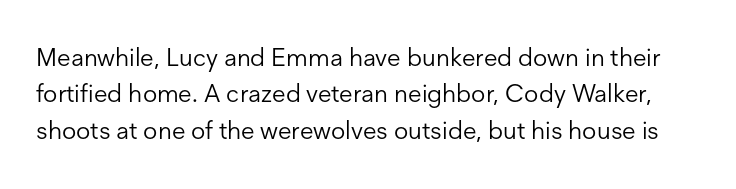
The image shows 25 px text type, upright; set normal line spacing (1.46x), normal letter spacing, not underlined.
